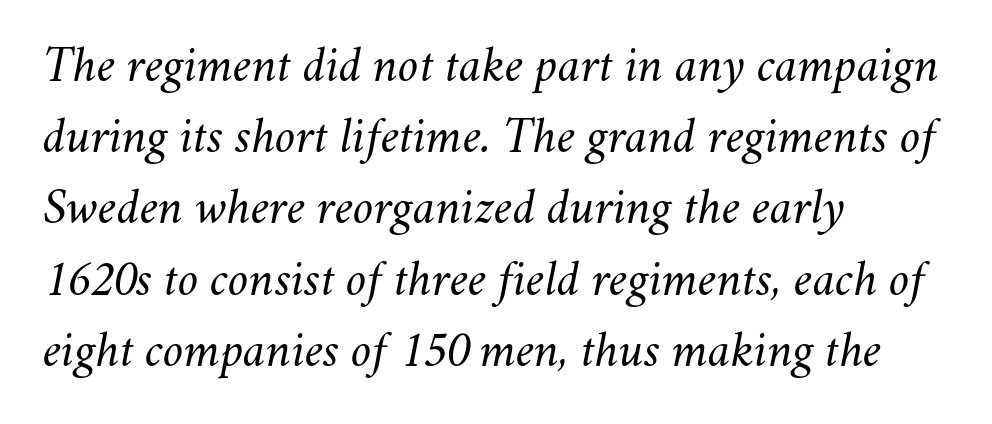
{"italic": "yes", "lean": "right", "slant_degrees": 11, "bold": "no", "weight": "light", "width": "normal", "stroke_contrast": "medium", "x_height": "small", "monospaced": "no", "underline": "no", "align": "left", "line_spacing": "normal", "line_spacing_ratio": 1.37, "letter_spacing": "normal", "letter_spacing_em": 0.0, "glyph_px": 52}
